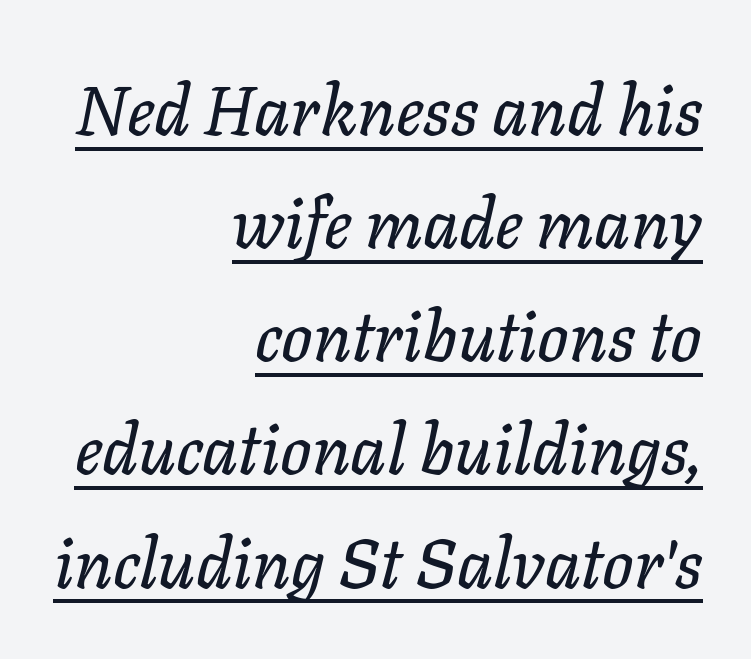
These lines stack with their right ends in a neat column. Italic? Definitely — the glyphs are oblique. These lines are rendered in a variable-pitch font. The rendering keeps characters at their native spacing.
